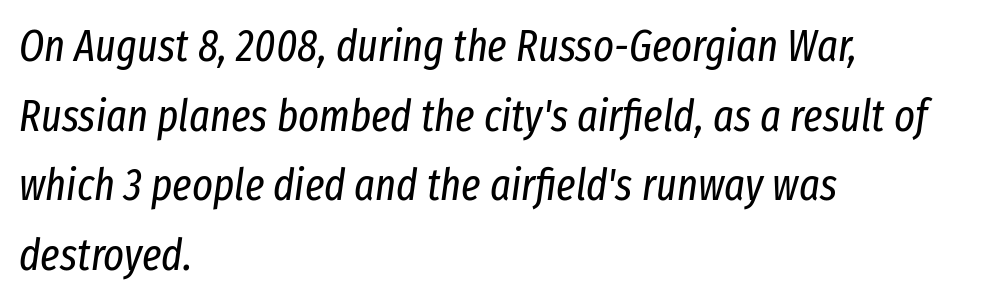
Looks like regular typesetting: each glyph gets only the width it needs. This sample uses an oblique cut, with every glyph tilted off the vertical. The passage shown is not underscored anywhere. Nobody touched the tracking dial on this one.
